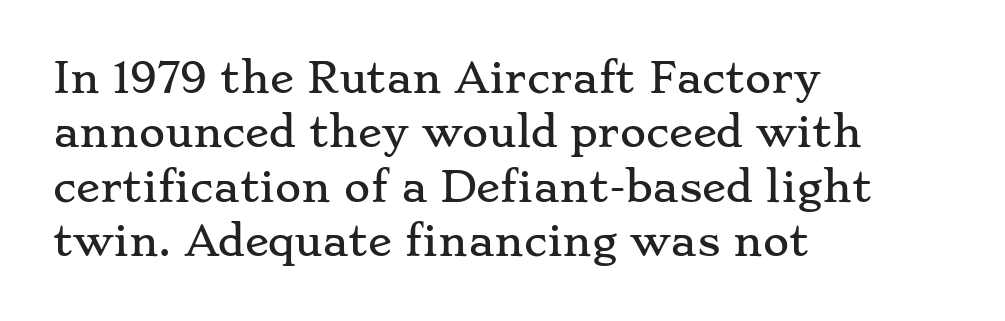
{"serif": "yes", "italic": "no", "width": "wide", "stroke_contrast": "low", "x_height": "small", "monospaced": "no", "underline": "no", "align": "left", "line_spacing": "normal", "line_spacing_ratio": 1.36, "letter_spacing": "normal", "letter_spacing_em": 0.0, "glyph_px": 40}
